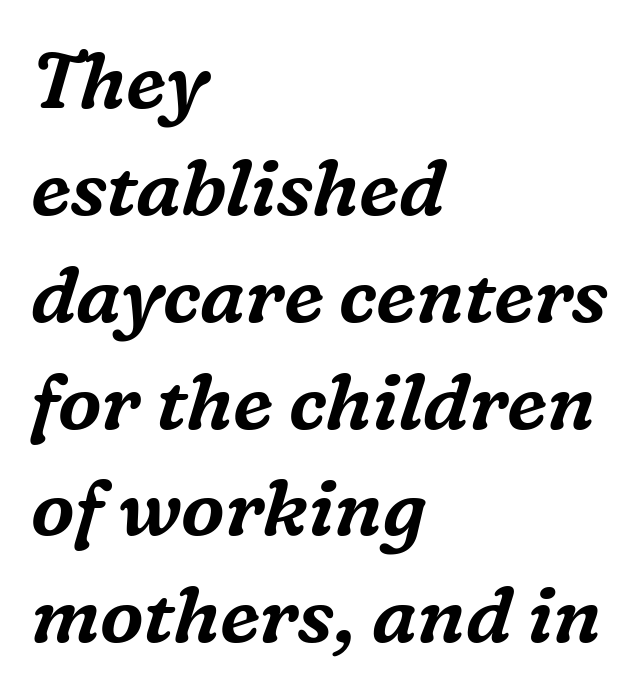
Q: Is the text italic (slanted)? A: Yes, it leans right by about 16 degrees.
Q: Is the typeface a serif or a sans-serif typeface? A: Serif.
Q: Is the text underlined? A: No.
Q: How is the paragraph aligned? A: Left-aligned.
Q: Is the spacing between letters normal or unusually wide? A: Normal.
Q: Is the spacing between lines tight, normal or loose? A: Normal.
Q: Width (condensed, normal, or wide)? A: Normal.
Q: Stroke contrast? A: Medium.
Q: x-height? A: Medium.
Q: Monospaced? A: No.
